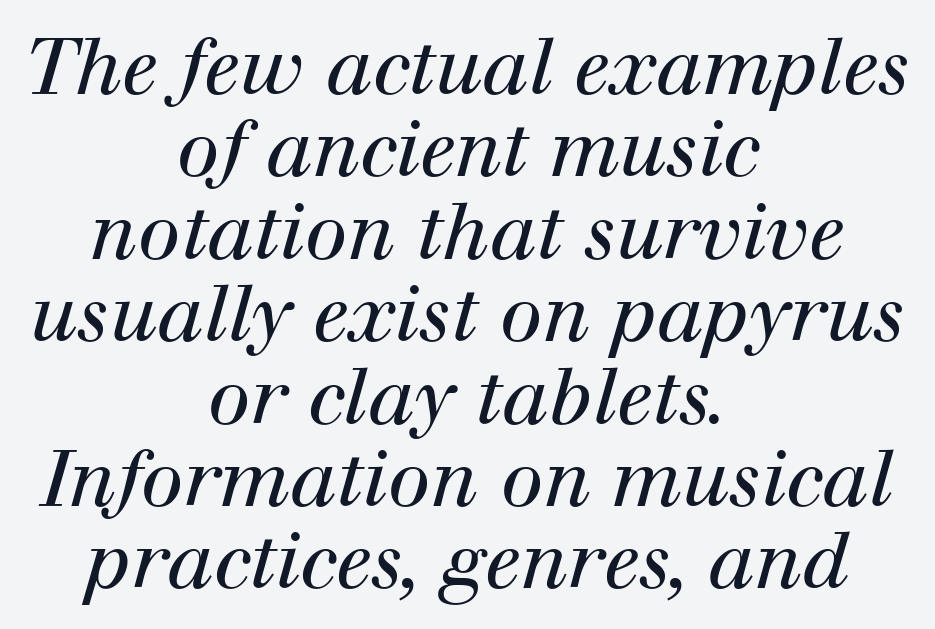
The image shows 77 px regular-weight serif type, italic (leaning right); set centered, tight line spacing (1.07x), normal letter spacing, not underlined; high stroke contrast and a medium x-height.
